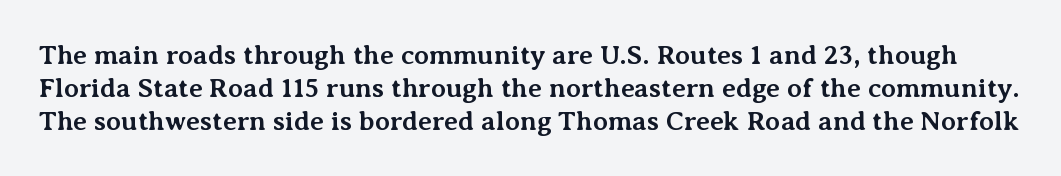
The image shows 27 px bold type, upright; set line spacing 1.22x, normal letter spacing, not underlined.
